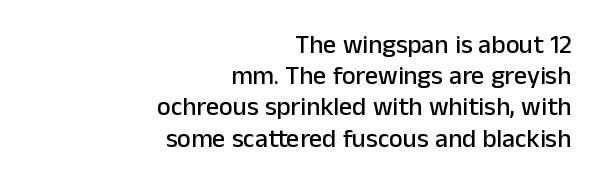
The image shows 26 px text type, upright; set right-aligned, line spacing 1.2x, normal letter spacing, not underlined.
